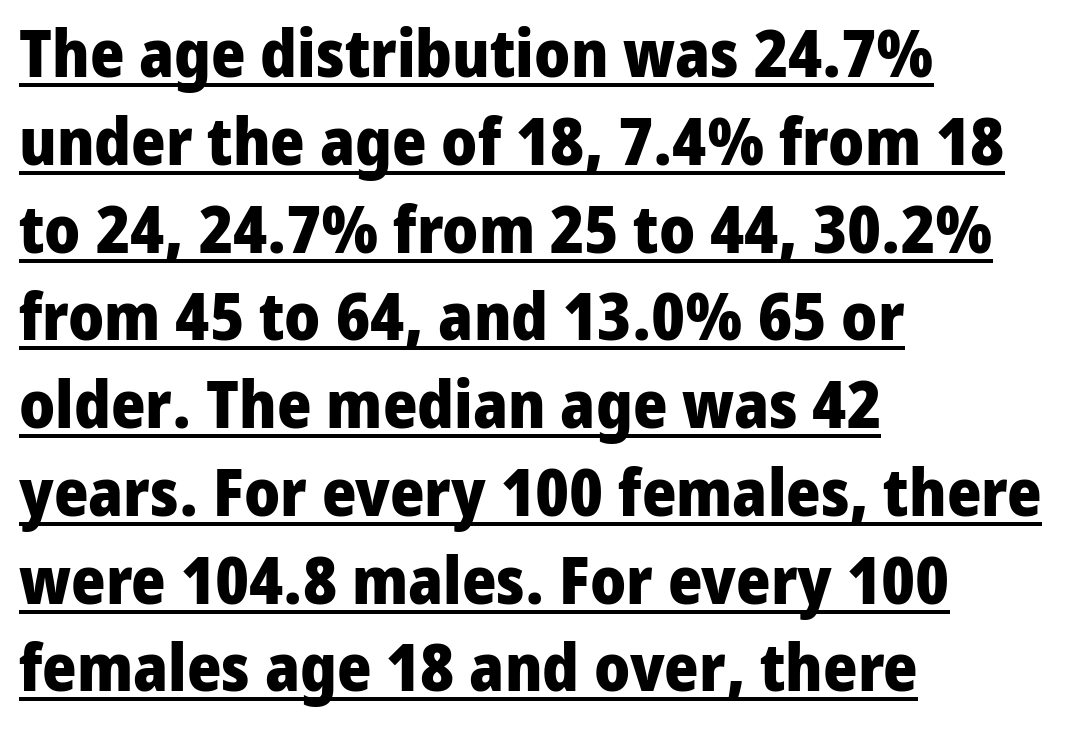
{"serif": "no", "italic": "no", "bold": "yes", "weight": "heavy", "width": "normal", "stroke_contrast": "low", "x_height": "medium", "monospaced": "no", "underline": "yes", "align": "left", "line_spacing": "normal", "line_spacing_ratio": 1.33, "letter_spacing": "normal", "letter_spacing_em": 0.0, "glyph_px": 66}
